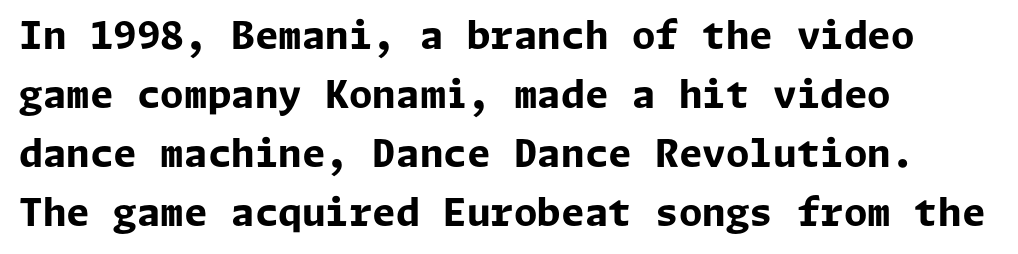
No italicization has been applied; the sample stays upright. The face used here is a sans, in the tradition of grotesques and geometrics. Every row of glyphs begins at an identical x-position on the left. Summary of weight: heavy, a full bold. Decoration check: the copy has no underline.
